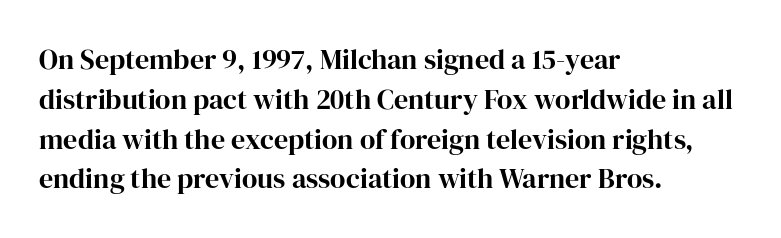
The image shows 28 px serif type, upright; set left-aligned, normal line spacing (1.42x), normal letter spacing, not underlined; high stroke contrast and a medium x-height.
